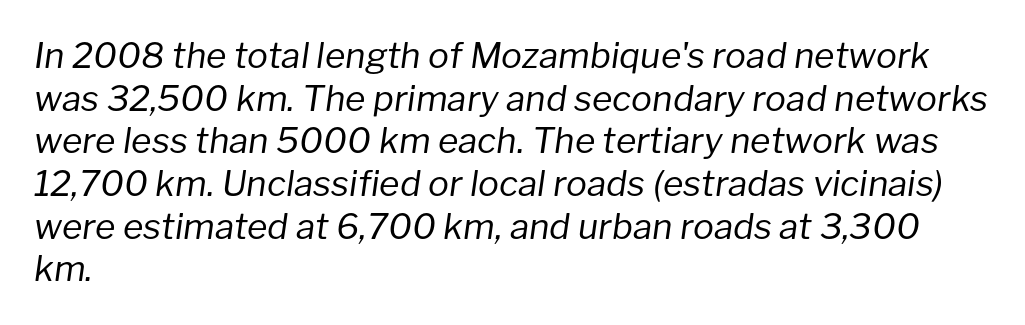
The image shows 35 px regular-weight type, italic (leaning right); set left-aligned, line spacing 1.22x, normal letter spacing, not underlined; low stroke contrast and a medium x-height.
